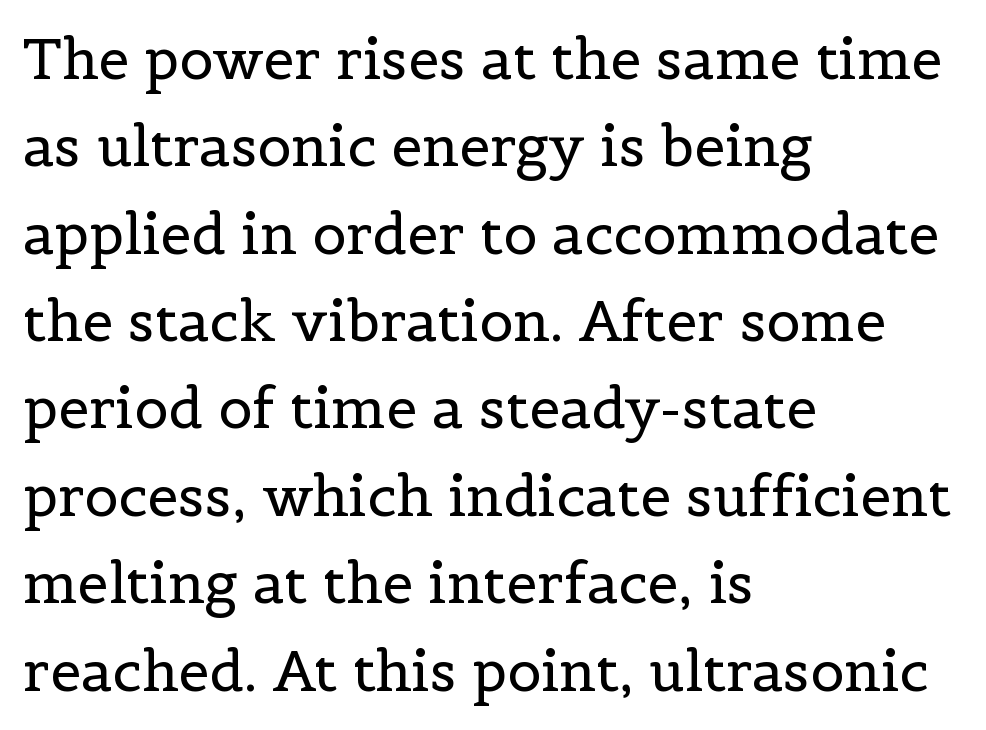
Notice how the stems are strictly vertical — no italics here. The specimen omits any rule beneath the text block's lines. The type is set solid horizontally, with unmodified tracking. The typesetting does not lean heavy: it is not bold.
